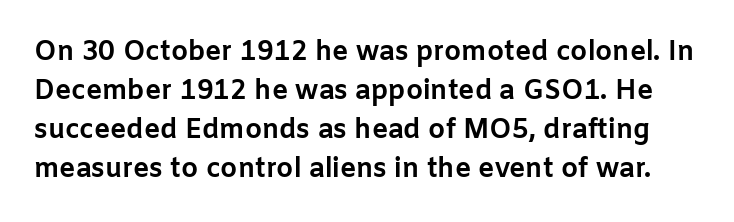
{"italic": "no", "bold": "yes", "underline": "no", "line_spacing": "normal", "line_spacing_ratio": 1.44, "letter_spacing": "normal", "letter_spacing_em": 0.0, "glyph_px": 27}
